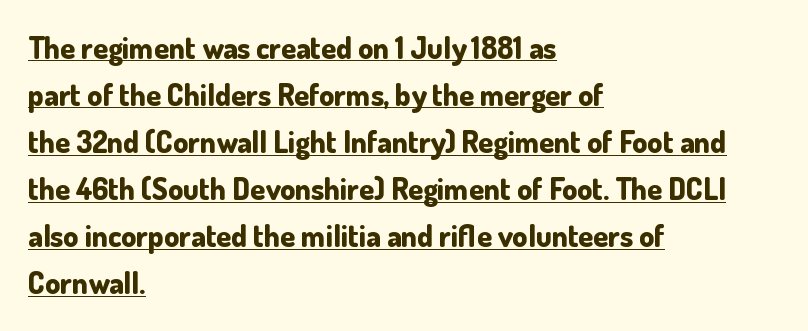
{"serif": "no", "italic": "no", "bold": "yes", "weight": "bold", "width": "normal", "stroke_contrast": "low", "x_height": "small", "monospaced": "no", "underline": "yes", "align": "left", "line_spacing": "normal", "line_spacing_ratio": 1.57, "letter_spacing": "normal", "letter_spacing_em": 0.0, "glyph_px": 30}
